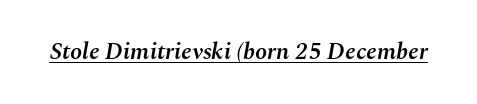
The glyphs have the mass of a demibold cut, below bold. Caption: standard tracking, unaltered. The glyphs look as if they've been sheared to an angle. Is there an underline? Yes — a line sits under the letters.
